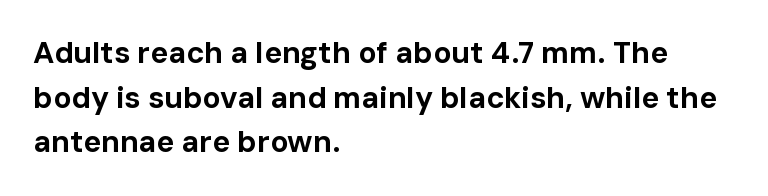
Q: Is the text bold? A: Yes.
Q: Is the text italic (slanted)? A: No, it is upright.
Q: Is the typeface a serif or a sans-serif typeface? A: Sans-serif.
Q: Is the text underlined? A: No.
Q: How is the paragraph aligned? A: Left-aligned.
Q: Is the spacing between letters normal or unusually wide? A: Normal.
Q: Is the spacing between lines tight, normal or loose? A: Normal.
Q: Width (condensed, normal, or wide)? A: Normal.
Q: Stroke contrast? A: Low.
Q: x-height? A: Medium.
Q: Monospaced? A: No.
